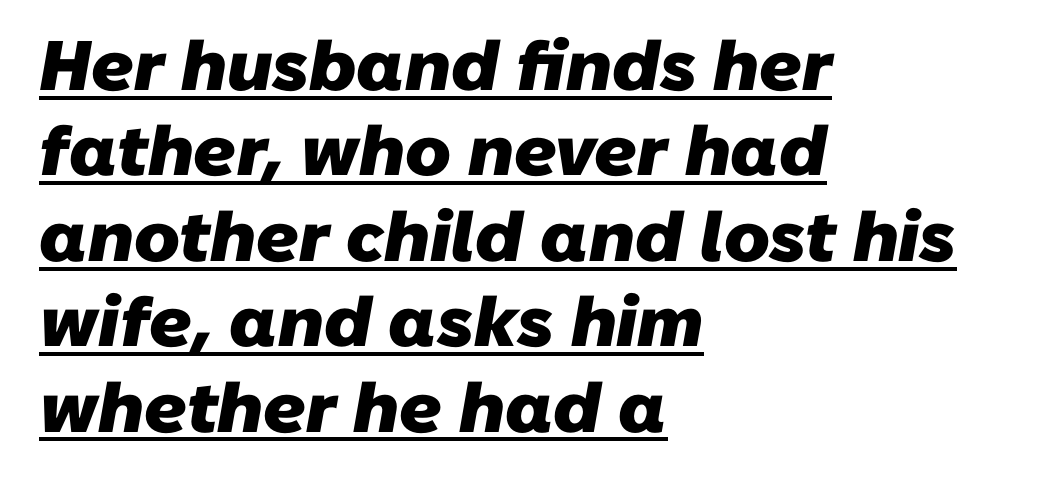
The image shows 70 px heavy sans-serif type; set left-aligned, line spacing 1.22x, normal letter spacing, underlined; low stroke contrast and a medium x-height.
